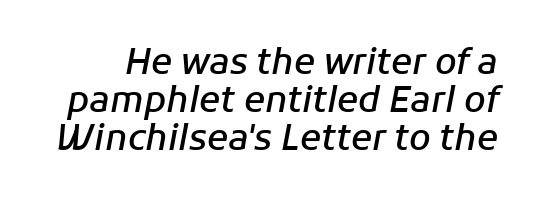
The image shows 35 px semibold type, italic (leaning right); set tight line spacing (1.08x), normal letter spacing, not underlined; low stroke contrast and a medium x-height.
